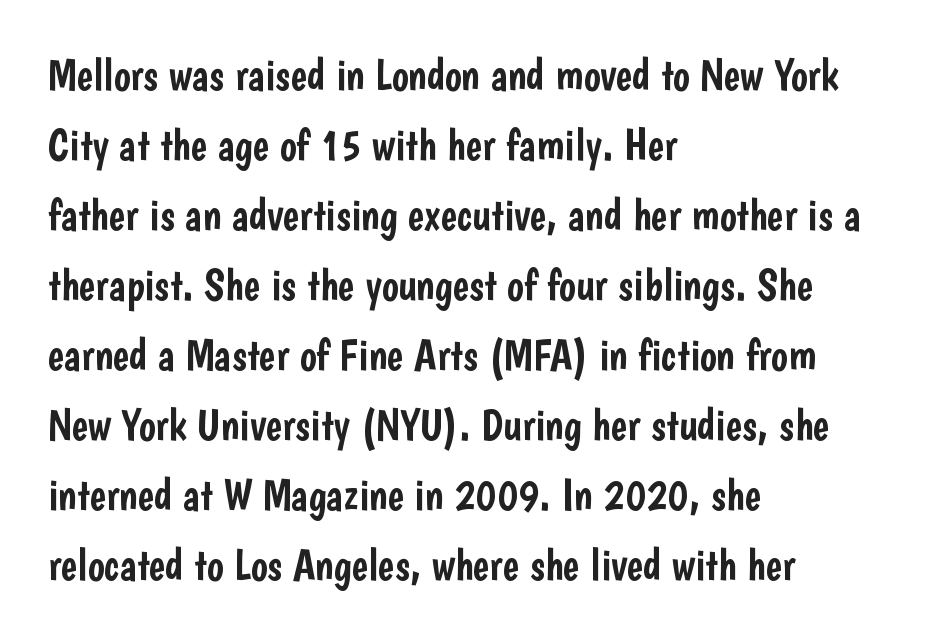
A student would call this left alignment; a typographer would say flush left, rag right. Successive baselines arrive at the customary interval. Does the type have serifs? No, each stem ends abruptly. Upright lettering throughout. Observe the ordinary spacing: letters are neighbours, not strangers. No word sits above an underline.
